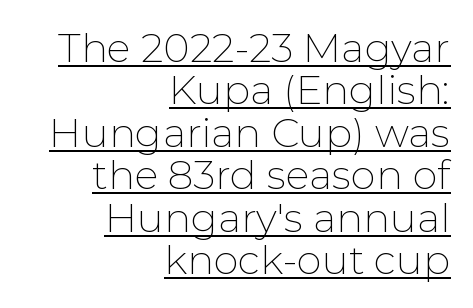
{"serif": "no", "italic": "no", "bold": "no", "weight": "thin", "width": "normal", "stroke_contrast": "low", "x_height": "medium", "monospaced": "no", "underline": "yes", "align": "right", "line_spacing": "tight", "line_spacing_ratio": 1.06, "letter_spacing": "normal", "letter_spacing_em": 0.0, "glyph_px": 40}
